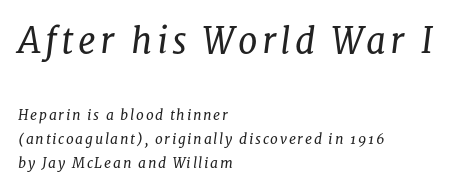
{"serif": "yes", "italic": "yes", "lean": "right", "slant_degrees": 8, "bold": "no", "weight": "regular", "width": "normal", "stroke_contrast": "low", "x_height": "medium", "monospaced": "no", "underline": "no", "align": "left", "line_spacing_ratio": 1.72, "larger_block": "first", "size_ratio": 2.5, "glyph_px": 35}
